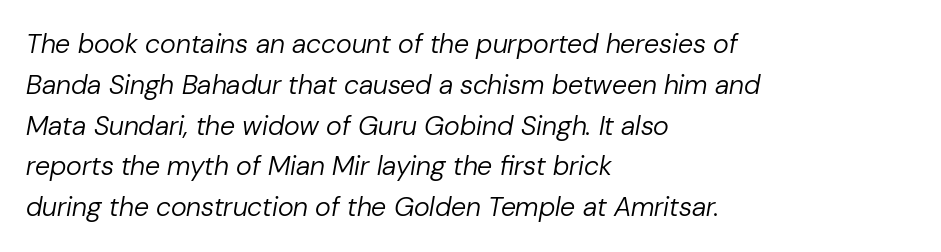
The font's italic variant was chosen for this text. Descenders hang freely into open space. What stands out about the letter spacing? Nothing — it is the standard amount. The rendering uses a moderate line-height, typical for paragraphs. Reading down the block, your eye returns to a fixed left position each line.
